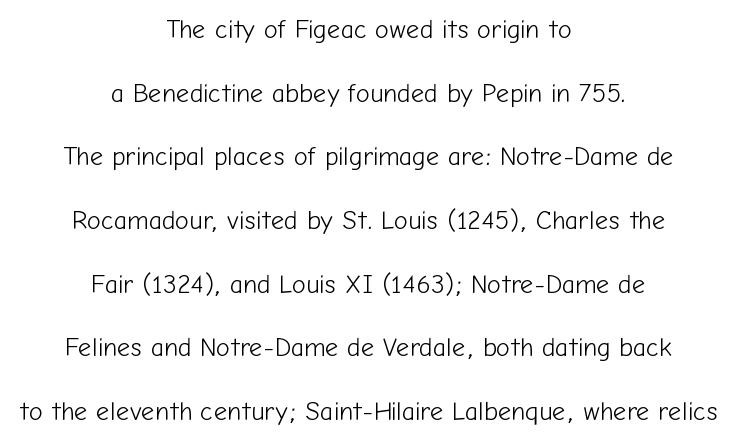
The image shows 26 px text type, upright; set centered, loose line spacing (2.45x), normal letter spacing, not underlined.
